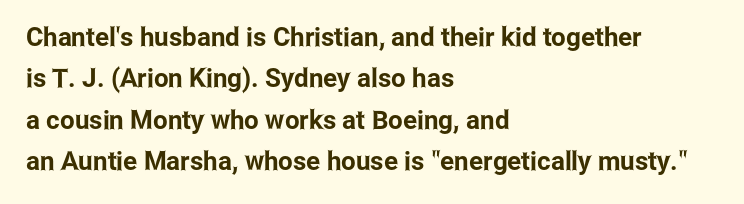
{"italic": "no", "underline": "no", "align": "left", "line_spacing": "normal", "line_spacing_ratio": 1.59, "letter_spacing": "normal", "letter_spacing_em": 0.0, "glyph_px": 26}
